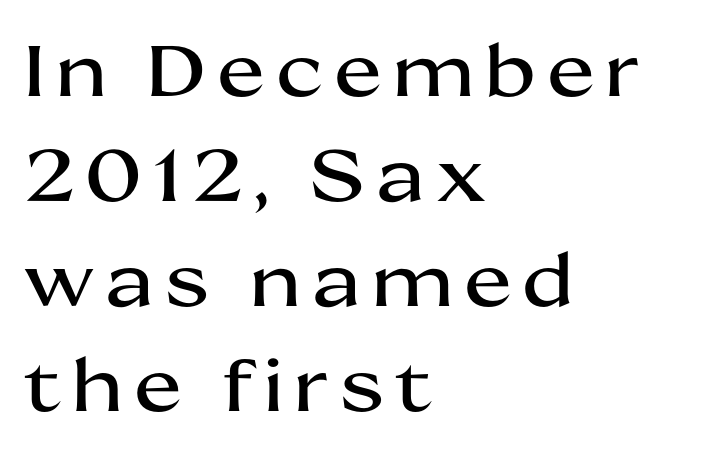
Posture: vertical. The words here are not underlined. You could not count columns in this text — the font is proportionally spaced. The leading is moderate, giving the passage an even texture.
